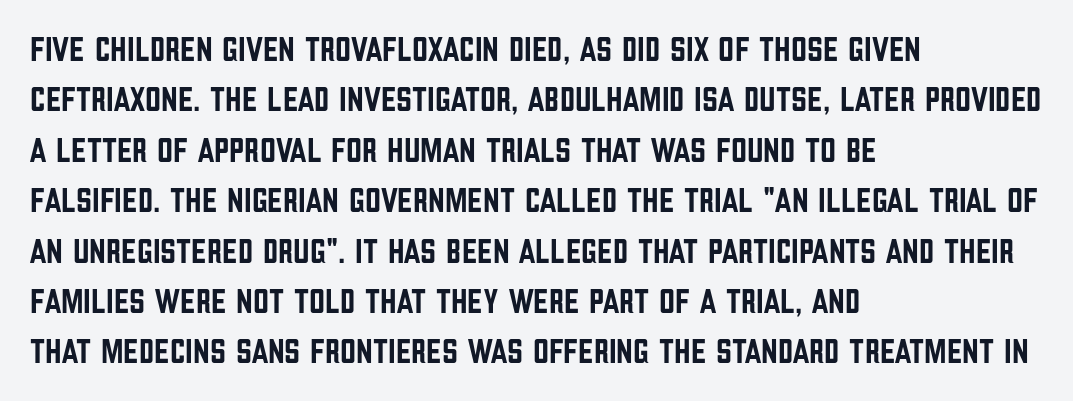
{"serif": "no", "italic": "no", "width": "condensed", "stroke_contrast": "low", "x_height": "large", "monospaced": "no", "underline": "no", "align": "left", "line_spacing": "normal", "line_spacing_ratio": 1.44, "letter_spacing": "normal", "letter_spacing_em": 0.0, "glyph_px": 35}
